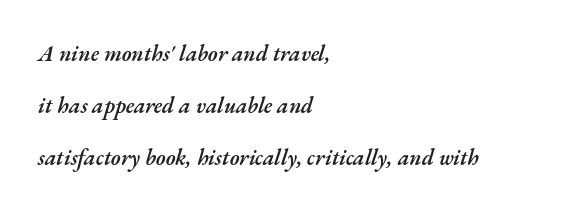
Compared with an ordinary text face, these strokes are moderately heavier — a semibold. Underline: absent. Students, observe: this is what heavily led, spacious text looks like. If you drew a line through each stem, it would be angled.
